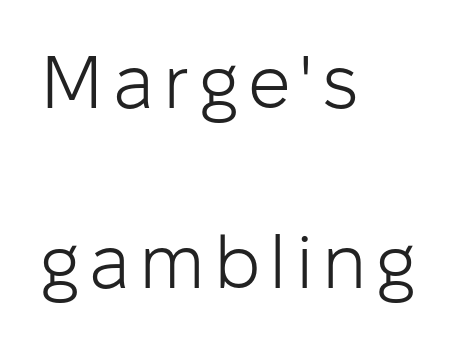
The image shows 75 px light sans-serif type, upright; set left-aligned, loose line spacing (2.4x), not underlined; low stroke contrast and a medium x-height.
